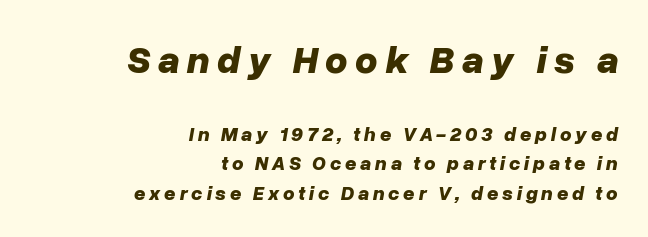
Here the designer chose a conventional face with non-uniform glyph widths. The passage shown stacks its lines at a standard gap. Does the copy run flush right? Yes — the right margin is perfectly even. The passage shown begins with its larger block and ends with its smaller one. Slant detected: the letters are inclined. A clean baseline with only descenders dipping below it.
